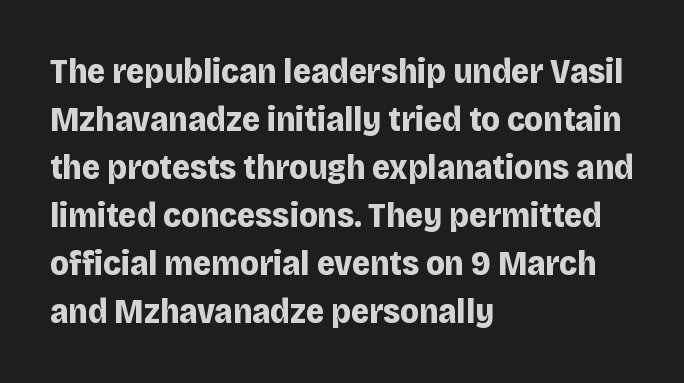
Q: Is the text bold? A: Yes.
Q: Is the text italic (slanted)? A: No, it is upright.
Q: Is the typeface a serif or a sans-serif typeface? A: Sans-serif.
Q: Is the text underlined? A: No.
Q: How is the paragraph aligned? A: Left-aligned.
Q: Is the spacing between letters normal or unusually wide? A: Normal.
Q: Is the spacing between lines tight, normal or loose? A: Normal.
Q: Width (condensed, normal, or wide)? A: Normal.
Q: Stroke contrast? A: Low.
Q: x-height? A: Large.
Q: Monospaced? A: No.
